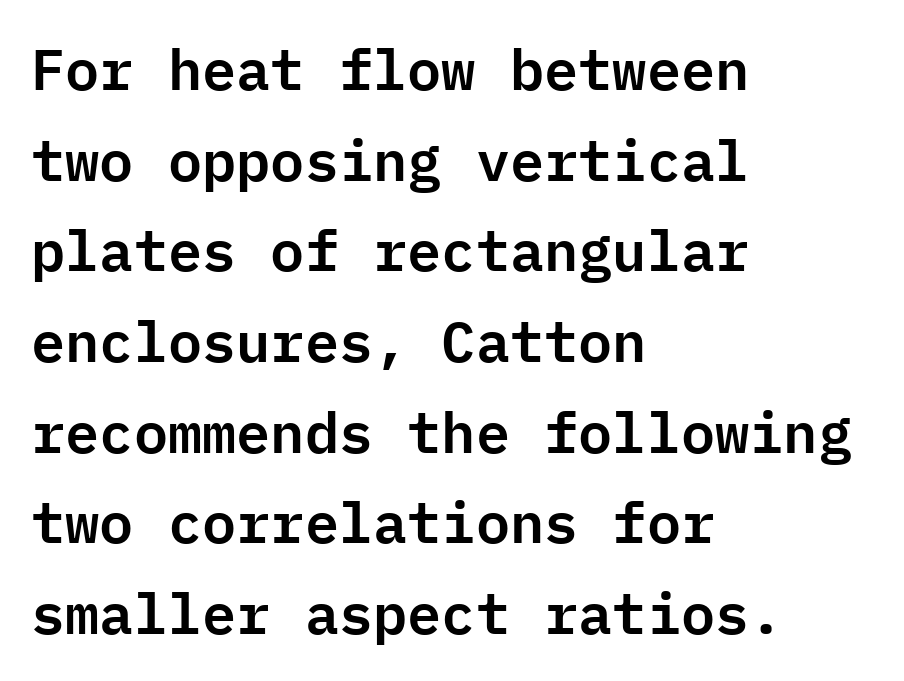
The image shows 57 px sans-serif type, upright, monospaced; set left-aligned, normal line spacing (1.59x), normal letter spacing, not underlined; low stroke contrast and a medium x-height.
